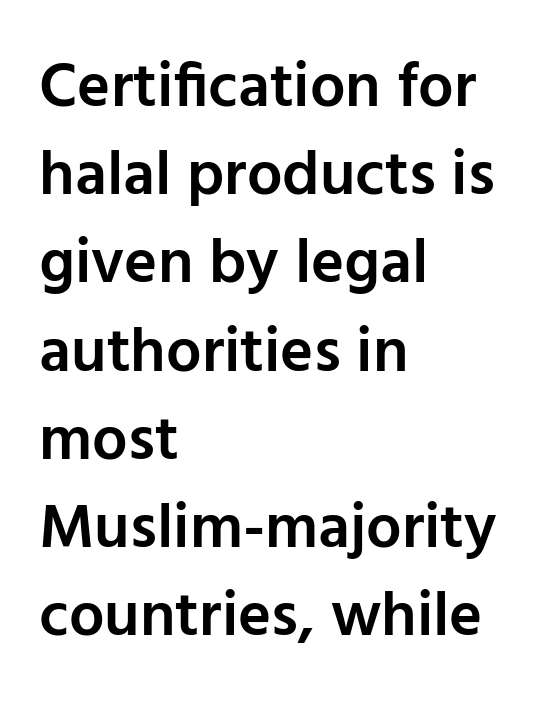
Q: Is the text bold? A: Semi-bold.
Q: Is the text italic (slanted)? A: No, it is upright.
Q: Is the typeface a serif or a sans-serif typeface? A: Sans-serif.
Q: Is the text underlined? A: No.
Q: How is the paragraph aligned? A: Left-aligned.
Q: Is the spacing between letters normal or unusually wide? A: Normal.
Q: Is the spacing between lines tight, normal or loose? A: Normal.
Q: Width (condensed, normal, or wide)? A: Normal.
Q: Stroke contrast? A: Low.
Q: x-height? A: Medium.
Q: Monospaced? A: No.
